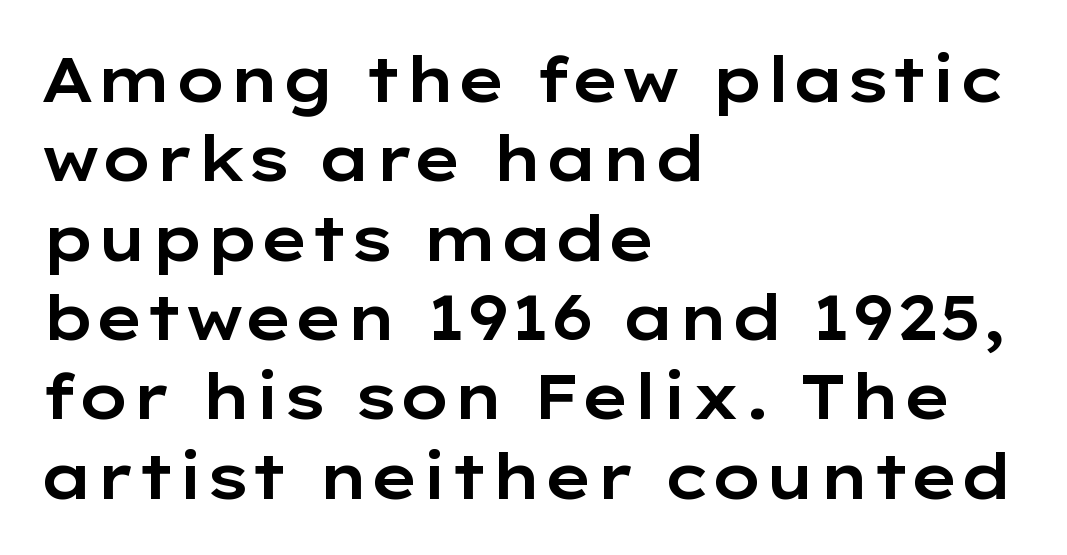
Q: Is the text italic (slanted)? A: No, it is upright.
Q: Is the typeface a serif or a sans-serif typeface? A: Sans-serif.
Q: Is the text underlined? A: No.
Q: How is the paragraph aligned? A: Left-aligned.
Q: Is the spacing between letters normal or unusually wide? A: Normal.
Q: Is the spacing between lines tight, normal or loose? A: Normal.
Q: Width (condensed, normal, or wide)? A: Wide.
Q: Stroke contrast? A: Low.
Q: x-height? A: Medium.
Q: Monospaced? A: No.
